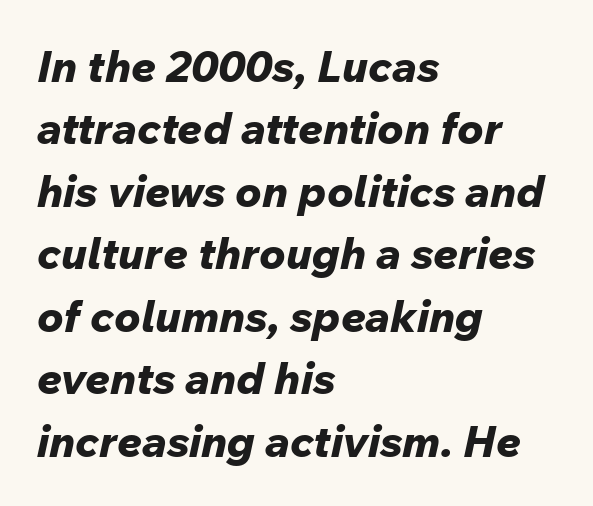
This sample has the flowing, uneven cadence of proportional lettering. Tall strokes in this sample are angled rather than plumb. Summary of weight: heavy, a full bold. The baseline area is clear.
